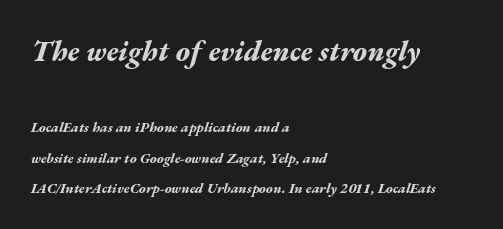
Q: Is the text bold? A: Yes.
Q: Is the text italic (slanted)? A: Yes, it leans right by about 17 degrees.
Q: Is the text underlined? A: No.
Q: How is the paragraph aligned? A: Left-aligned.
Q: Is the spacing between letters normal or unusually wide? A: Normal.
Q: Is the spacing between lines tight, normal or loose? A: Loose.
Q: Which block of text is set in a larger size, the first (top) or the second (bottom)? A: The first (top) one.
Q: Width (condensed, normal, or wide)? A: Wide.
Q: Stroke contrast? A: Medium.
Q: x-height? A: Medium.
Q: Monospaced? A: No.
